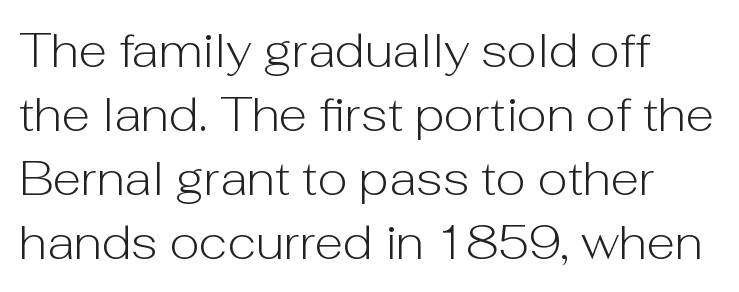
Q: Is the text bold? A: No.
Q: Is the text italic (slanted)? A: No, it is upright.
Q: Is the typeface a serif or a sans-serif typeface? A: Sans-serif.
Q: Is the text underlined? A: No.
Q: How is the paragraph aligned? A: Left-aligned.
Q: Is the spacing between letters normal or unusually wide? A: Normal.
Q: Is the spacing between lines tight, normal or loose? A: Normal.
Q: Width (condensed, normal, or wide)? A: Normal.
Q: Stroke contrast? A: Low.
Q: x-height? A: Medium.
Q: Monospaced? A: No.
